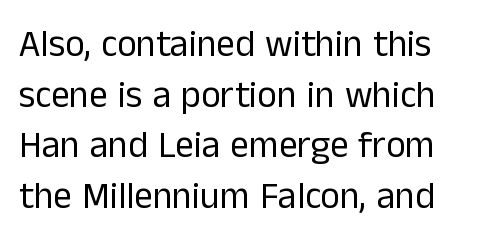
The image shows 37 px regular-weight sans-serif type, upright; set normal line spacing (1.37x), normal letter spacing, not underlined; low stroke contrast and a medium x-height.
